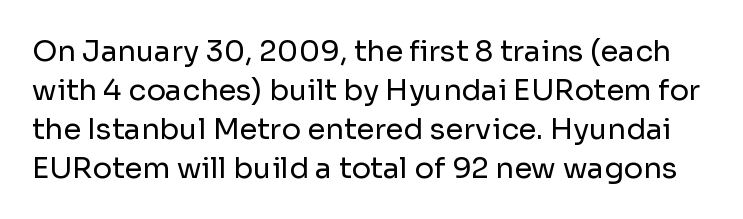
Q: Is the text bold? A: No.
Q: Is the text italic (slanted)? A: No, it is upright.
Q: Is the typeface a serif or a sans-serif typeface? A: Sans-serif.
Q: Is the text underlined? A: No.
Q: Is the spacing between letters normal or unusually wide? A: Normal.
Q: Is the spacing between lines tight, normal or loose? A: Normal.
Q: Width (condensed, normal, or wide)? A: Normal.
Q: Stroke contrast? A: Low.
Q: x-height? A: Medium.
Q: Monospaced? A: No.
